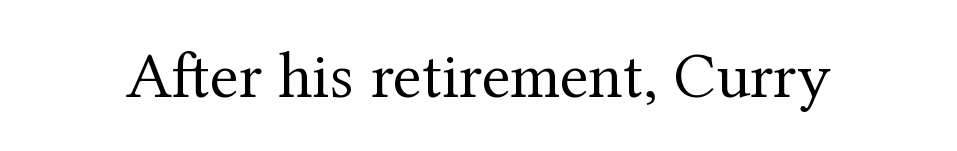
Q: Is the text bold? A: No.
Q: Is the text italic (slanted)? A: No, it is upright.
Q: Is the typeface a serif or a sans-serif typeface? A: Serif.
Q: Is the text underlined? A: No.
Q: Is the spacing between letters normal or unusually wide? A: Normal.
Q: Width (condensed, normal, or wide)? A: Normal.
Q: Stroke contrast? A: Medium.
Q: x-height? A: Medium.
Q: Monospaced? A: No.
